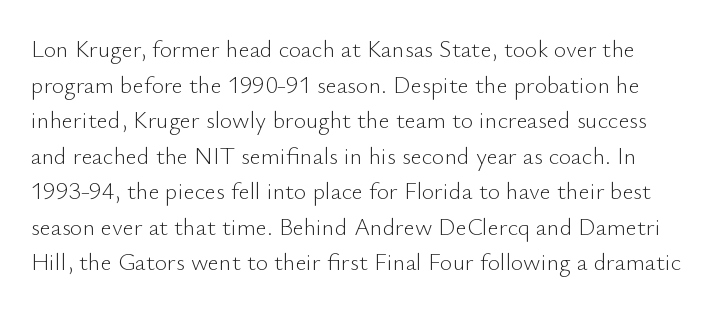
Q: Is the text bold? A: No.
Q: Is the text italic (slanted)? A: No, it is upright.
Q: Is the text underlined? A: No.
Q: Is the spacing between letters normal or unusually wide? A: Normal.
Q: Is the spacing between lines tight, normal or loose? A: Normal.
